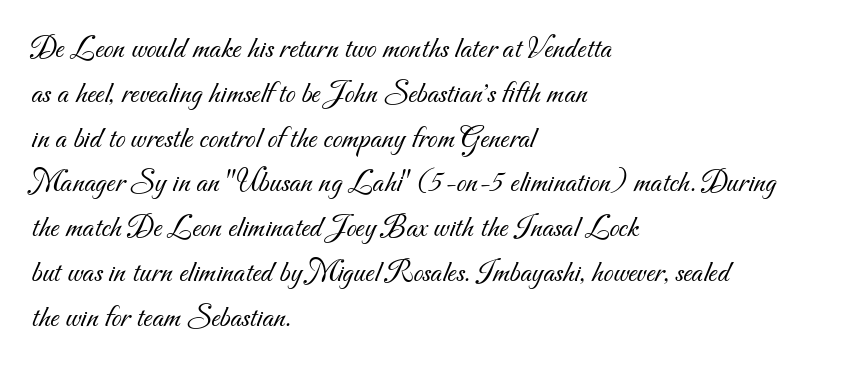
The image shows 32 px light sans-serif type; set left-aligned, normal line spacing (1.4x), normal letter spacing, not underlined; medium stroke contrast and a small x-height.
